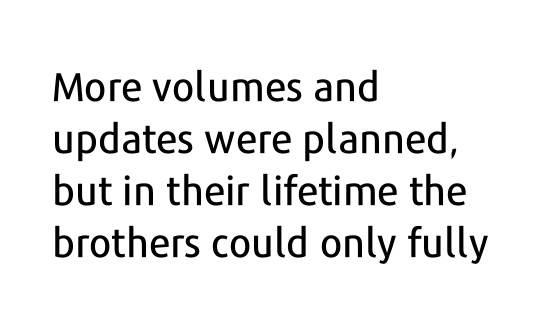
Q: Is the text italic (slanted)? A: No, it is upright.
Q: Is the typeface a serif or a sans-serif typeface? A: Sans-serif.
Q: Is the text underlined? A: No.
Q: How is the paragraph aligned? A: Left-aligned.
Q: Is the spacing between letters normal or unusually wide? A: Normal.
Q: Is the spacing between lines tight, normal or loose? A: Normal.
Q: Width (condensed, normal, or wide)? A: Normal.
Q: Stroke contrast? A: Low.
Q: x-height? A: Medium.
Q: Monospaced? A: No.
